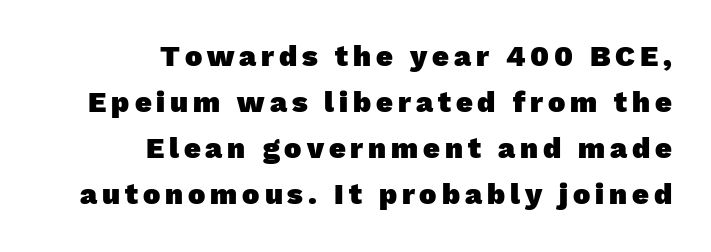
Compared with an ordinary text face, these strokes are far heavier — a full bold. This block has exactly the height ordinary leading produces. Check under the words: just untouched page. If you drew a ruler down the right edge, every line would touch it.
